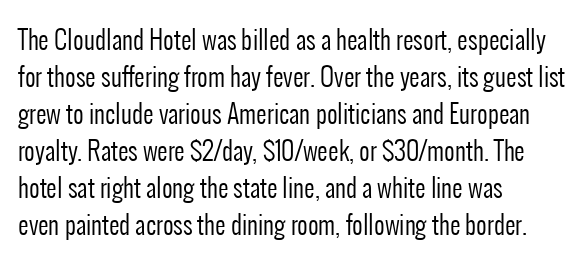
{"italic": "no", "bold": "no", "underline": "no", "align": "left", "line_spacing": "normal", "line_spacing_ratio": 1.42, "letter_spacing": "normal", "letter_spacing_em": 0.0, "glyph_px": 26}
